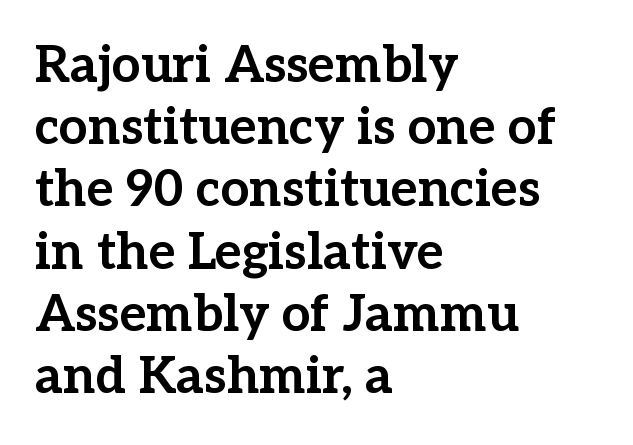
The image shows 51 px bold serif type, upright; set left-aligned, line spacing 1.22x, normal letter spacing, not underlined; low stroke contrast and a medium x-height.
